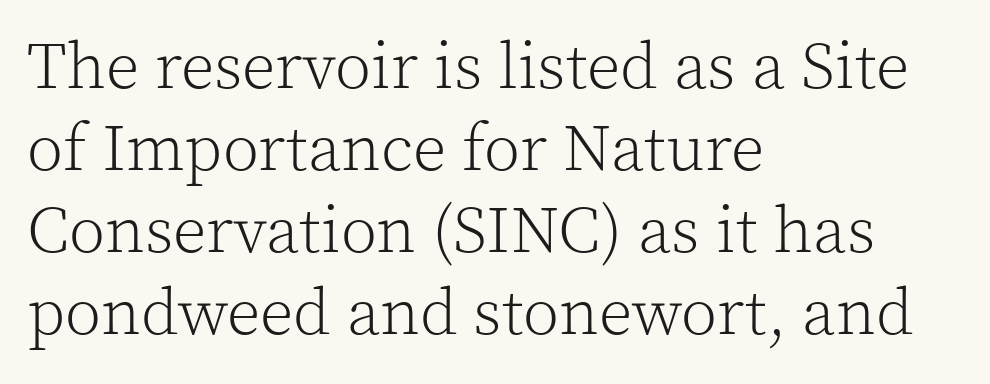
No extra ink here — the face is not bold. Line starts are locked; line ends wander. Tracking value appears to be zero — textbook default spacing. In terms of letterform style, serifs are clearly present. The letters advance in unequal steps, a hallmark of proportional type.
